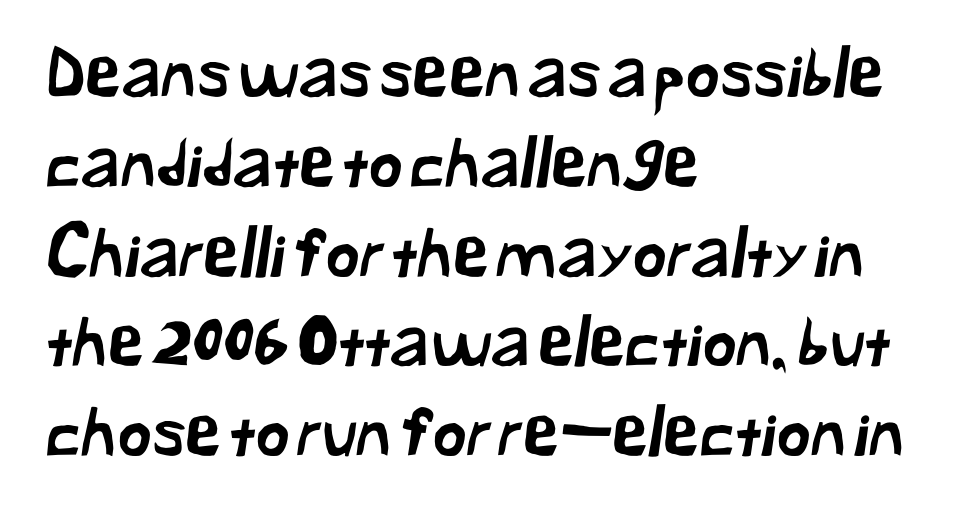
The image shows 66 px sans-serif type; set left-aligned, normal line spacing (1.36x), normal letter spacing, not underlined; low stroke contrast and a medium x-height.
